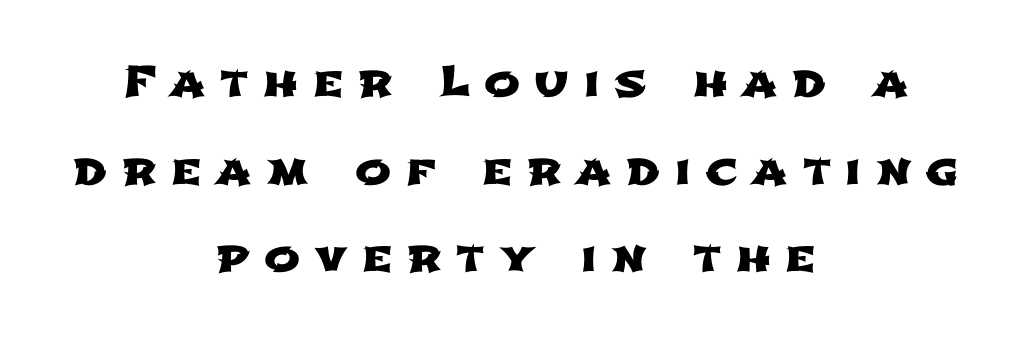
{"serif": "no", "width": "wide", "stroke_contrast": "low", "x_height": "medium", "monospaced": "no", "underline": "no", "align": "center", "line_spacing": "loose", "line_spacing_ratio": 2.04, "letter_spacing": "wide", "letter_spacing_em": 0.34, "glyph_px": 43}
